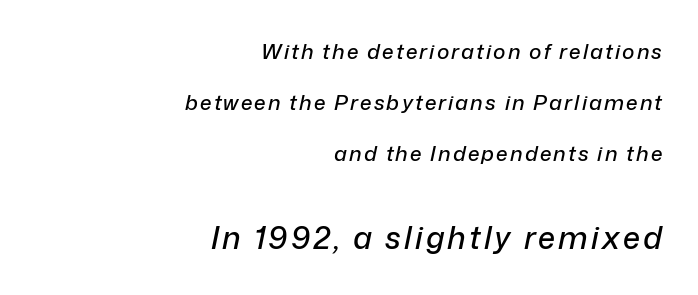
Q: Is the text italic (slanted)? A: Yes, it leans right by about 12 degrees.
Q: Is the text underlined? A: No.
Q: How is the paragraph aligned? A: Right-aligned.
Q: Is the spacing between lines tight, normal or loose? A: Loose.
Q: Which block of text is set in a larger size, the first (top) or the second (bottom)? A: The second (bottom) one.
Q: Width (condensed, normal, or wide)? A: Normal.
Q: Stroke contrast? A: Low.
Q: x-height? A: Medium.
Q: Monospaced? A: No.
